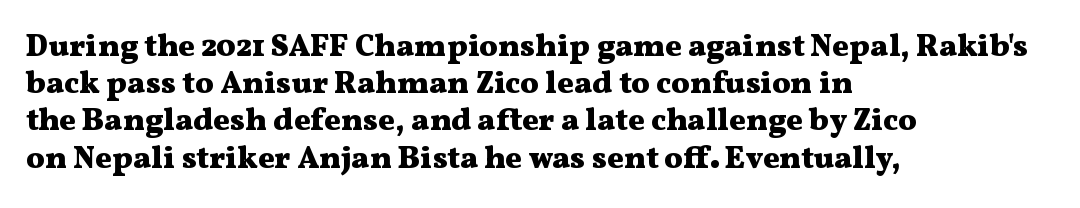
{"serif": "yes", "italic": "no", "bold": "yes", "weight": "heavy", "width": "wide", "stroke_contrast": "medium", "x_height": "medium", "monospaced": "no", "underline": "no", "align": "left", "line_spacing_ratio": 1.2, "letter_spacing": "normal", "letter_spacing_em": 0.0, "glyph_px": 31}
